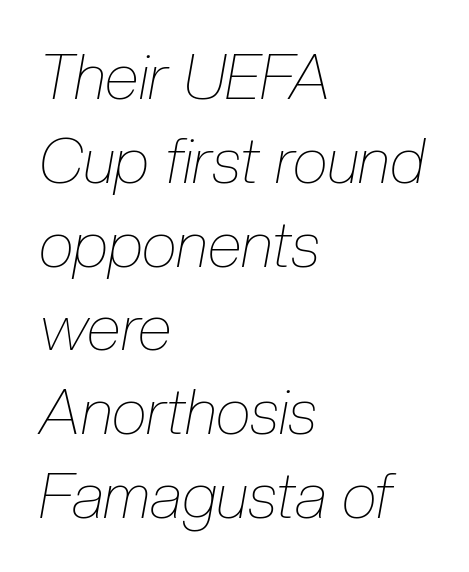
Each line starts at the same left margin while the right side varies. Honestly, the row spacing looks completely unremarkable. The lettering tilts uniformly, giving the passage an italic look. A typesetter would call this proportional, since set widths differ per character. Underline: absent.
